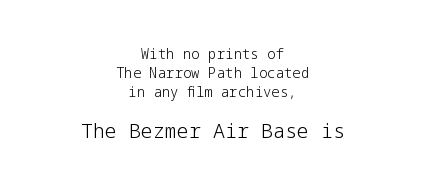
Stem width sits at or under what a default text font uses. Compare the two chunks: the lower has the greater cap height. Nobody drew a line under any word here. There is no visible air inserted between adjacent glyphs. The leading is moderate, giving the passage an even texture.
